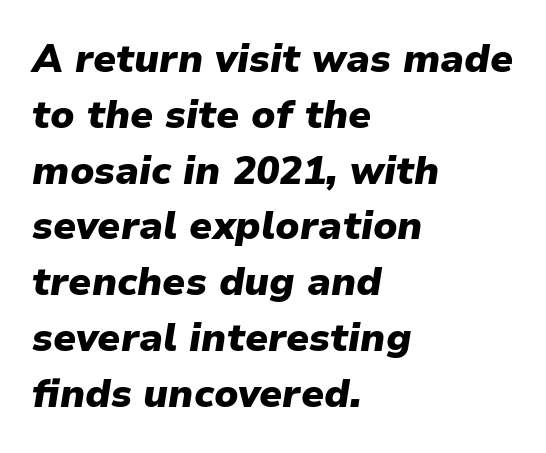
Emphasis-style slanted type is in use. The rendering uses a bold face; every stroke is thick and dark. Characters follow at the spacing the type designer built in. The baseline area is clear. This block has exactly the height ordinary leading produces. Caption: multi-line text, flush left, ragged right.
